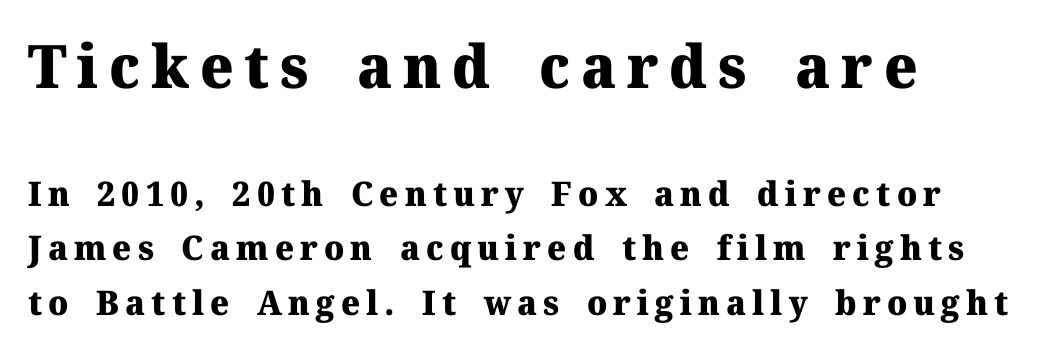
The image shows 60 px heavy serif type, upright; set normal line spacing (1.6x), not underlined; the first (top) block is 1.76x larger; medium stroke contrast and a medium x-height.
